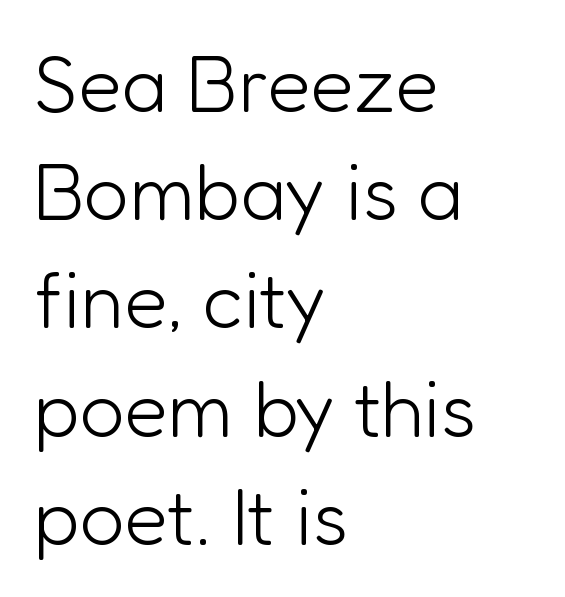
This sample has the flowing, uneven cadence of proportional lettering. Horizontal bands of white between lines are of average thickness. Classification — sans serif. The rendering anchors every line to the left-hand side. Upright lettering throughout.
